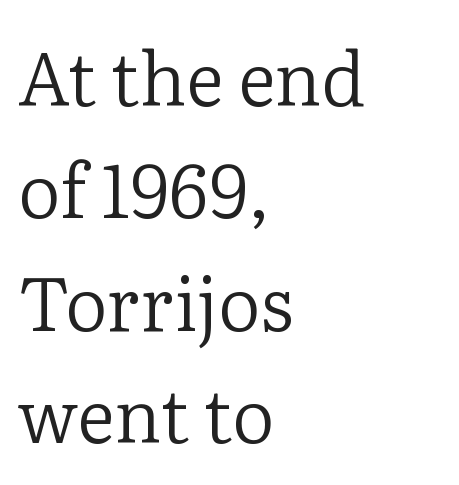
{"serif": "yes", "italic": "no", "bold": "no", "weight": "regular", "width": "normal", "stroke_contrast": "low", "x_height": "medium", "monospaced": "no", "underline": "no", "align": "left", "line_spacing": "normal", "line_spacing_ratio": 1.52, "letter_spacing": "normal", "letter_spacing_em": 0.0, "glyph_px": 74}
